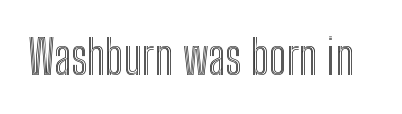
The image shows 47 px condensed type, upright; set normal letter spacing, not underlined; a medium x-height.
